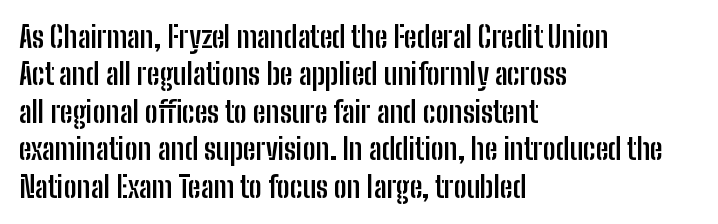
Q: Is the text bold? A: Yes.
Q: Is the text italic (slanted)? A: No, it is upright.
Q: Is the typeface a serif or a sans-serif typeface? A: Sans-serif.
Q: Is the text underlined? A: No.
Q: How is the paragraph aligned? A: Left-aligned.
Q: Is the spacing between letters normal or unusually wide? A: Normal.
Q: Is the spacing between lines tight, normal or loose? A: Normal.
Q: Width (condensed, normal, or wide)? A: Condensed.
Q: Stroke contrast? A: Low.
Q: x-height? A: Medium.
Q: Monospaced? A: No.
